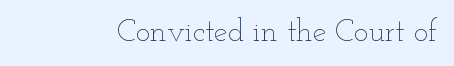
{"italic": "no", "bold": "no", "weight": "thin", "width": "wide", "stroke_contrast": "low", "x_height": "small", "monospaced": "no", "underline": "no", "letter_spacing": "normal", "letter_spacing_em": 0.0, "glyph_px": 31}
